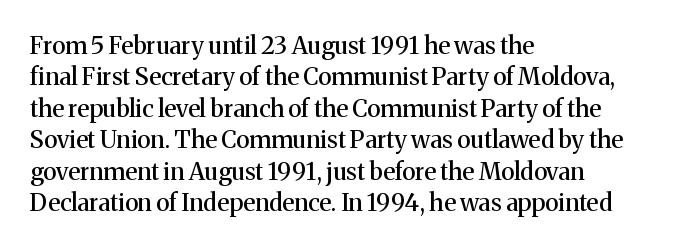
Q: Is the text italic (slanted)? A: No, it is upright.
Q: Is the text underlined? A: No.
Q: How is the paragraph aligned? A: Left-aligned.
Q: Is the spacing between letters normal or unusually wide? A: Normal.
Q: Is the spacing between lines tight, normal or loose? A: Normal.
